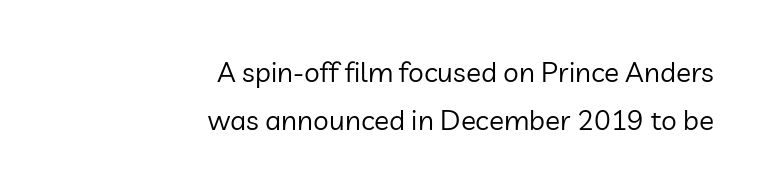
Is this a fixed-width face? No — the glyphs have proportional, varying widths. Heft: none added — not bold. These lines stack with their right ends in a neat column. The space directly below the letters is spotless. Examine the stroke ends and you'll find no serifs. The passage shown has conventional tracking throughout.
